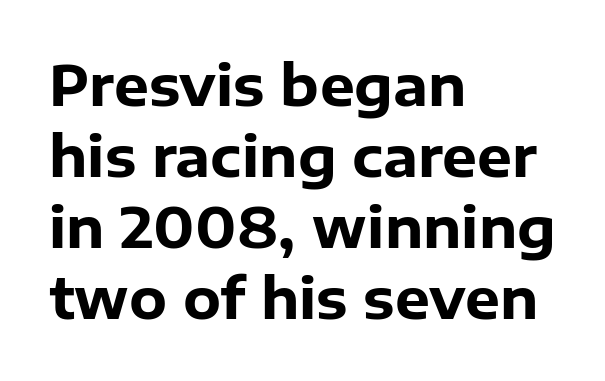
Q: Is the text bold? A: Yes.
Q: Is the text italic (slanted)? A: No, it is upright.
Q: Is the typeface a serif or a sans-serif typeface? A: Sans-serif.
Q: Is the text underlined? A: No.
Q: How is the paragraph aligned? A: Left-aligned.
Q: Is the spacing between letters normal or unusually wide? A: Normal.
Q: Is the spacing between lines tight, normal or loose? A: Normal.
Q: Width (condensed, normal, or wide)? A: Normal.
Q: Stroke contrast? A: Low.
Q: x-height? A: Medium.
Q: Monospaced? A: No.
